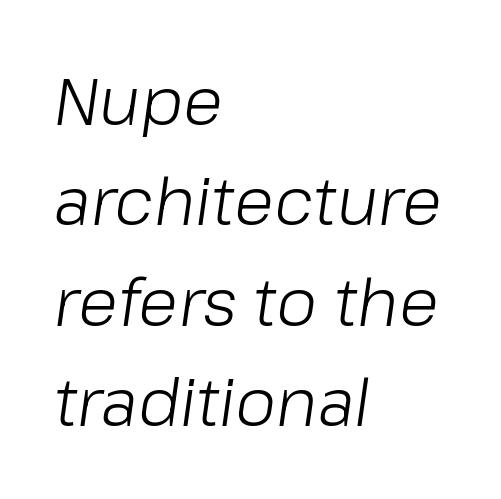
{"italic": "yes", "lean": "right", "slant_degrees": 8, "bold": "no", "weight": "light", "width": "normal", "stroke_contrast": "low", "x_height": "medium", "monospaced": "no", "underline": "no", "align": "left", "line_spacing": "normal", "line_spacing_ratio": 1.52, "letter_spacing": "normal", "letter_spacing_em": 0.0, "glyph_px": 66}
